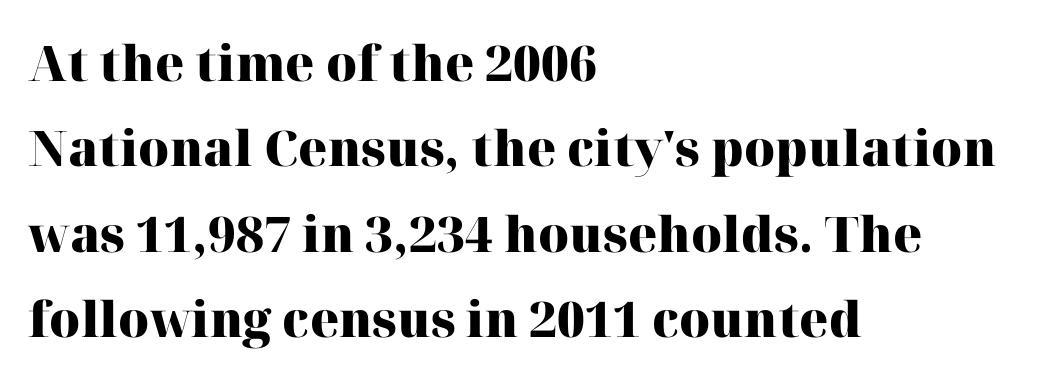
Q: Is the text bold? A: Yes.
Q: Is the text italic (slanted)? A: No, it is upright.
Q: Is the typeface a serif or a sans-serif typeface? A: Serif.
Q: Is the text underlined? A: No.
Q: How is the paragraph aligned? A: Left-aligned.
Q: Is the spacing between letters normal or unusually wide? A: Normal.
Q: Width (condensed, normal, or wide)? A: Normal.
Q: Stroke contrast? A: High.
Q: x-height? A: Medium.
Q: Monospaced? A: No.
